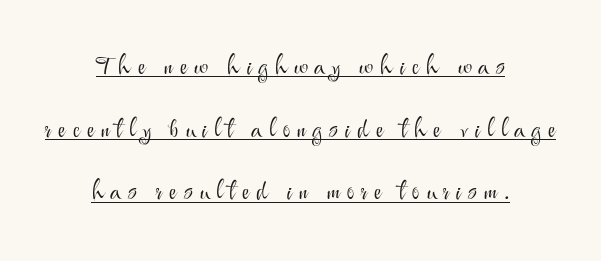
{"bold": "no", "underline": "yes", "align": "center", "line_spacing": "loose", "line_spacing_ratio": 2.41, "letter_spacing": "wide", "letter_spacing_em": 0.26, "glyph_px": 26}
